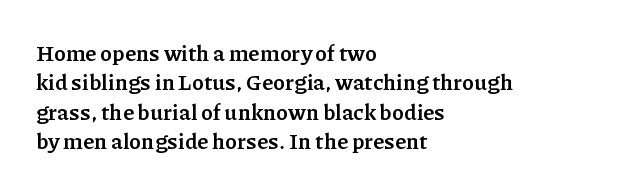
The image shows 22 px bold type, upright; set left-aligned, normal line spacing (1.33x), normal letter spacing, not underlined.
